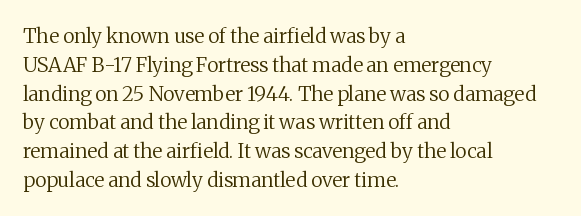
Vertical strokes here are truly vertical. The typesetting does not lean heavy: it is not bold. These lines keep a tight, regular rhythm from letter to letter. Anything drawn beneath the words? Only blank space. The designer left line spacing at the default. Caption: multi-line text, flush left, ragged right.
